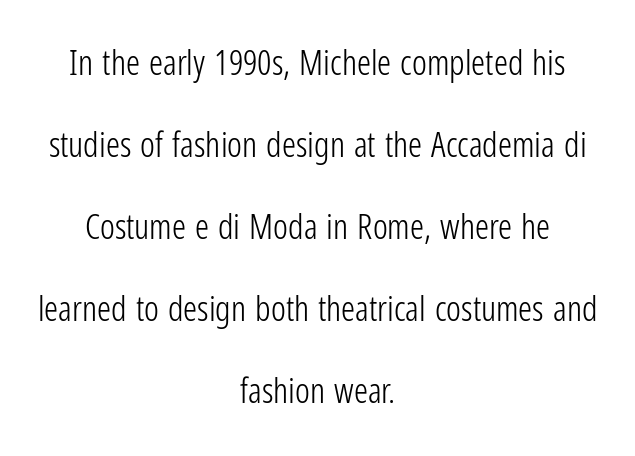
{"serif": "no", "italic": "no", "bold": "no", "weight": "light", "width": "condensed", "stroke_contrast": "low", "x_height": "medium", "monospaced": "no", "underline": "no", "align": "center", "line_spacing": "loose", "line_spacing_ratio": 2.34, "letter_spacing": "normal", "letter_spacing_em": 0.0, "glyph_px": 35}
